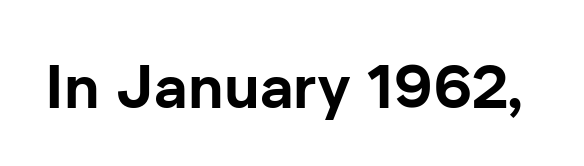
Q: Is the text bold? A: Yes.
Q: Is the text italic (slanted)? A: No, it is upright.
Q: Is the typeface a serif or a sans-serif typeface? A: Sans-serif.
Q: Is the text underlined? A: No.
Q: Is the spacing between letters normal or unusually wide? A: Normal.
Q: Width (condensed, normal, or wide)? A: Normal.
Q: Stroke contrast? A: Low.
Q: x-height? A: Medium.
Q: Monospaced? A: No.
